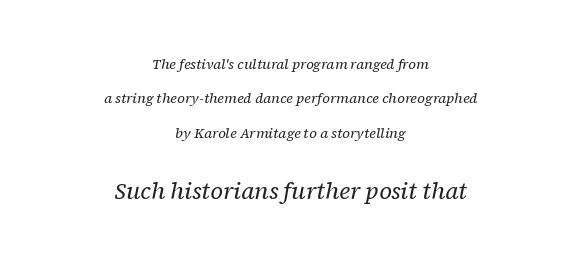
{"italic": "yes", "lean": "right", "slant_degrees": 12, "bold": "no", "underline": "no", "align": "center", "line_spacing": "loose", "line_spacing_ratio": 2.45, "letter_spacing": "normal", "letter_spacing_em": 0.0, "larger_block": "second", "size_ratio": 1.64, "glyph_px": 23}
